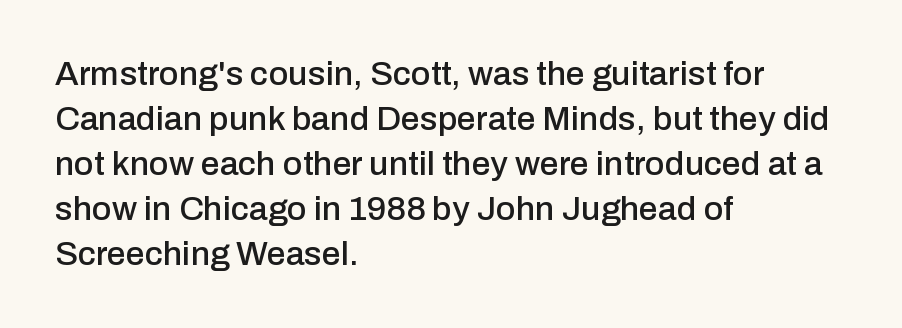
The image shows 34 px sans-serif type, upright; set left-aligned, normal line spacing (1.32x), normal letter spacing, not underlined; low stroke contrast and a medium x-height.
